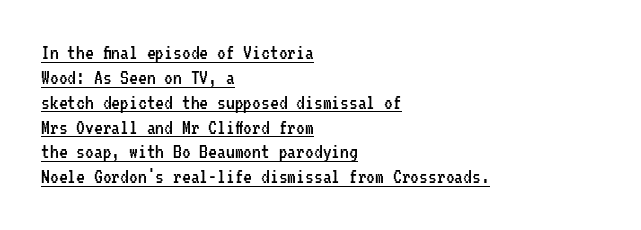
{"italic": "no", "bold": "no", "underline": "yes", "align": "left", "line_spacing": "tight", "line_spacing_ratio": 1.13, "letter_spacing": "normal", "letter_spacing_em": 0.0, "glyph_px": 22}
